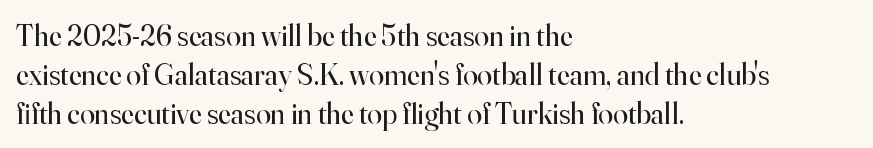
{"serif": "yes", "italic": "no", "bold": "no", "weight": "regular", "width": "normal", "stroke_contrast": "high", "x_height": "small", "monospaced": "no", "underline": "no", "align": "left", "line_spacing": "normal", "line_spacing_ratio": 1.3, "letter_spacing": "normal", "letter_spacing_em": 0.0, "glyph_px": 30}
